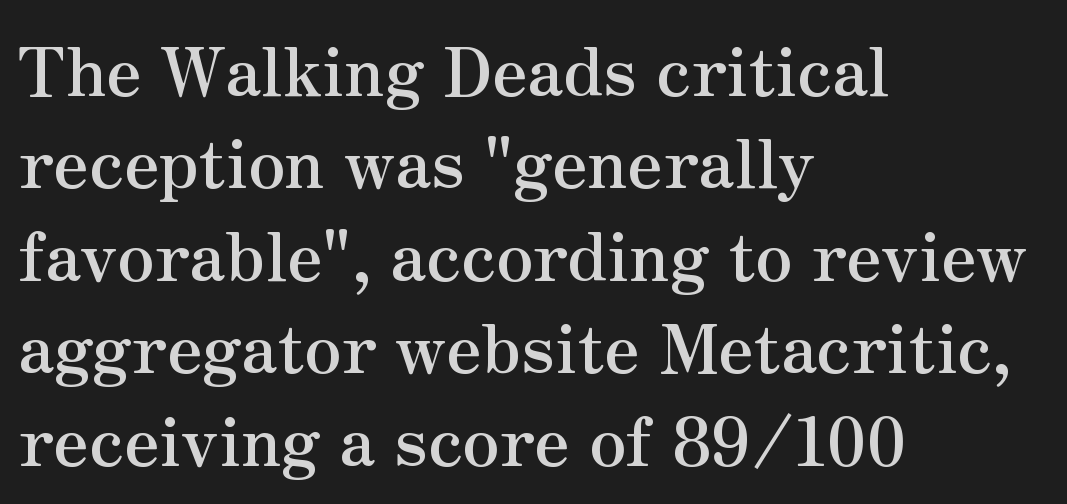
Q: Is the text bold? A: Yes.
Q: Is the text italic (slanted)? A: No, it is upright.
Q: Is the typeface a serif or a sans-serif typeface? A: Serif.
Q: Is the text underlined? A: No.
Q: How is the paragraph aligned? A: Left-aligned.
Q: Is the spacing between letters normal or unusually wide? A: Normal.
Q: Is the spacing between lines tight, normal or loose? A: Normal.
Q: Width (condensed, normal, or wide)? A: Normal.
Q: Stroke contrast? A: Medium.
Q: x-height? A: Small.
Q: Monospaced? A: No.
